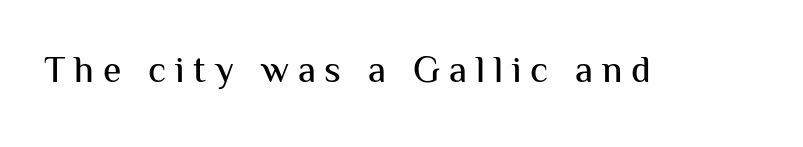
Underlining? Definitely not there. The typography opts for an upright posture over an oblique one. Does extra space separate the letters? Yes, quite a lot of it. In terms of letterform style, serifs are entirely absent. Spacing verdict: proportional, widths tailored to each character.
